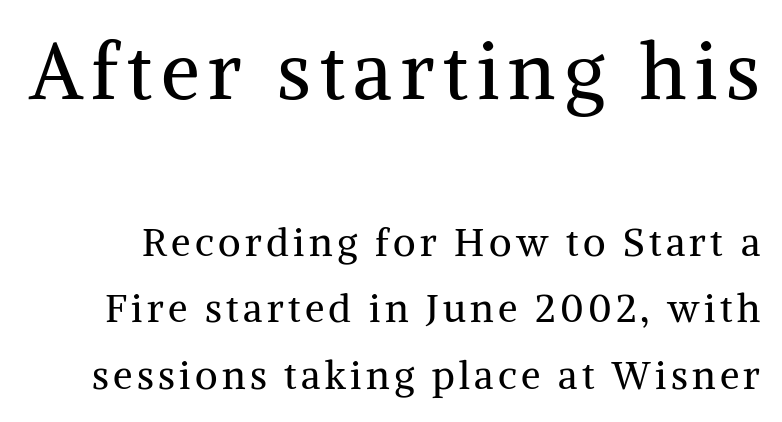
Q: Is the text bold? A: No.
Q: Is the text italic (slanted)? A: No, it is upright.
Q: Is the typeface a serif or a sans-serif typeface? A: Serif.
Q: Is the text underlined? A: No.
Q: Is the spacing between lines tight, normal or loose? A: Normal.
Q: Which block of text is set in a larger size, the first (top) or the second (bottom)? A: The first (top) one.
Q: Width (condensed, normal, or wide)? A: Normal.
Q: Stroke contrast? A: Medium.
Q: x-height? A: Medium.
Q: Monospaced? A: No.
